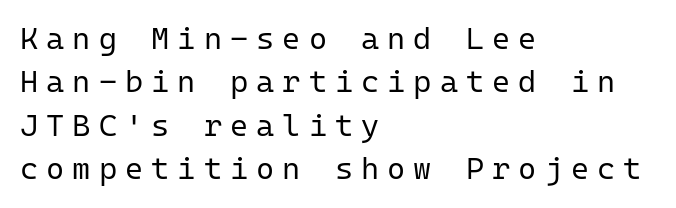
Q: Is the text bold? A: No.
Q: Is the text italic (slanted)? A: No, it is upright.
Q: Is the typeface a serif or a sans-serif typeface? A: Sans-serif.
Q: Is the text underlined? A: No.
Q: How is the paragraph aligned? A: Left-aligned.
Q: Is the spacing between letters normal or unusually wide? A: Unusually wide.
Q: Is the spacing between lines tight, normal or loose? A: Normal.
Q: Width (condensed, normal, or wide)? A: Normal.
Q: Stroke contrast? A: Low.
Q: x-height? A: Medium.
Q: Monospaced? A: Yes.
